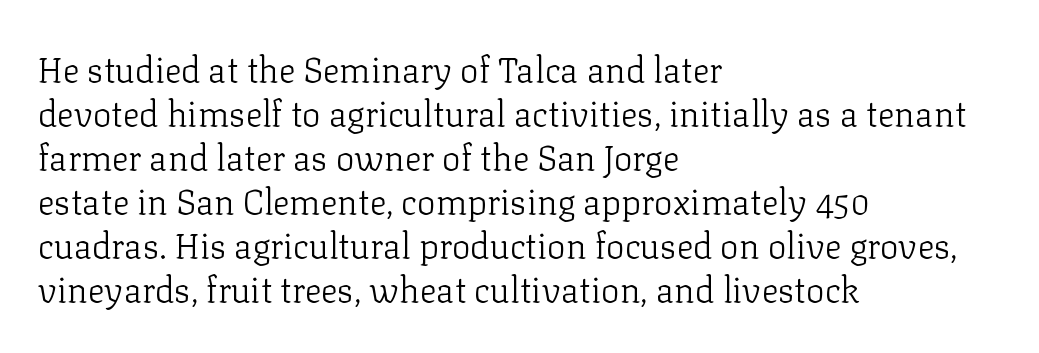
The type sits square on the baseline with zero lean. Quick note: interline space is typical. How are the letters spaced? Ordinarily, with no added tracking. Caption: face not bold, strokes unweighted.
